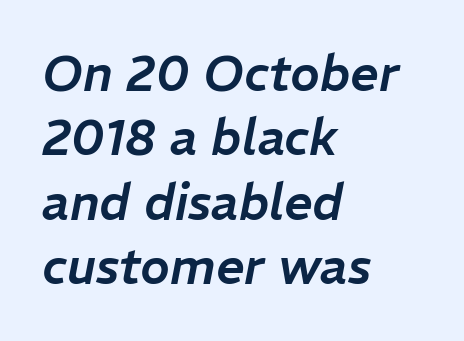
{"italic": "yes", "lean": "right", "slant_degrees": 11, "width": "normal", "stroke_contrast": "low", "x_height": "medium", "monospaced": "no", "underline": "no", "align": "left", "line_spacing": "normal", "line_spacing_ratio": 1.29, "letter_spacing": "normal", "letter_spacing_em": 0.0, "glyph_px": 50}
